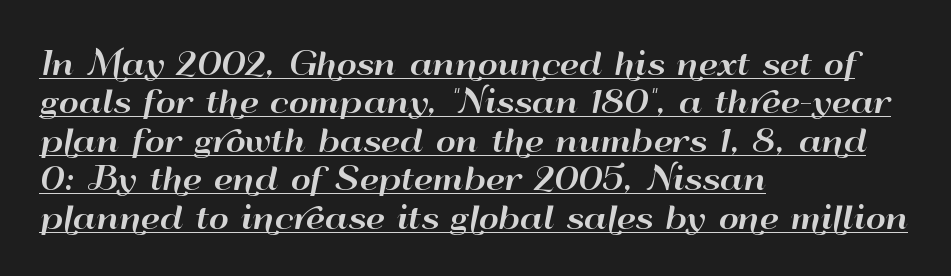
Q: Is the text italic (slanted)? A: Yes.
Q: Is the typeface a serif or a sans-serif typeface? A: Sans-serif.
Q: Is the text underlined? A: Yes.
Q: How is the paragraph aligned? A: Left-aligned.
Q: Is the spacing between letters normal or unusually wide? A: Normal.
Q: Width (condensed, normal, or wide)? A: Wide.
Q: Stroke contrast? A: High.
Q: x-height? A: Small.
Q: Monospaced? A: No.
